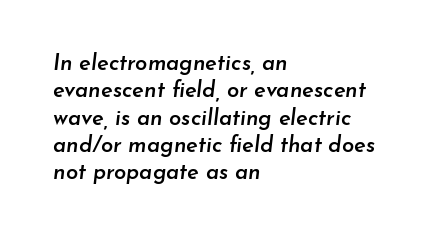
Q: Is the text bold? A: Semi-bold.
Q: Is the text italic (slanted)? A: Yes, it leans right by about 7 degrees.
Q: Is the text underlined? A: No.
Q: How is the paragraph aligned? A: Left-aligned.
Q: Is the spacing between letters normal or unusually wide? A: Normal.
